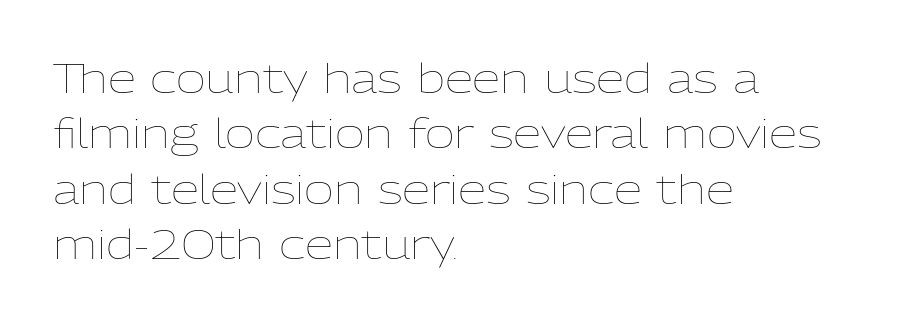
{"italic": "no", "bold": "no", "weight": "thin", "width": "normal", "stroke_contrast": "low", "x_height": "medium", "monospaced": "no", "underline": "no", "align": "left", "line_spacing": "normal", "line_spacing_ratio": 1.35, "letter_spacing": "normal", "letter_spacing_em": 0.0, "glyph_px": 41}
